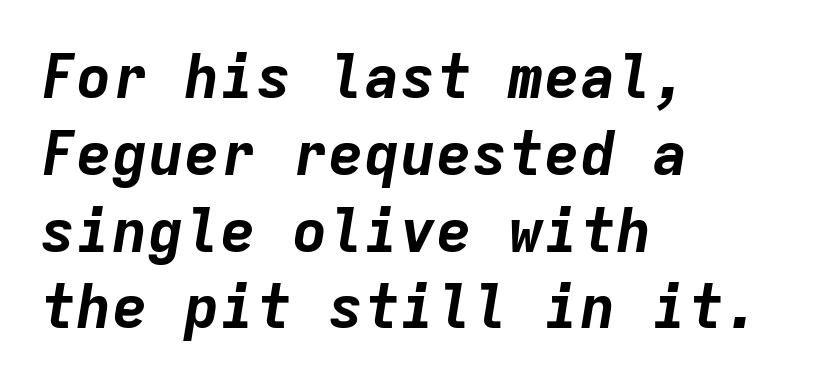
{"italic": "yes", "lean": "right", "slant_degrees": 9, "bold": "yes", "weight": "bold", "width": "normal", "stroke_contrast": "low", "x_height": "medium", "monospaced": "yes", "underline": "no", "align": "left", "line_spacing": "normal", "line_spacing_ratio": 1.28, "letter_spacing": "normal", "letter_spacing_em": 0.0, "glyph_px": 60}
